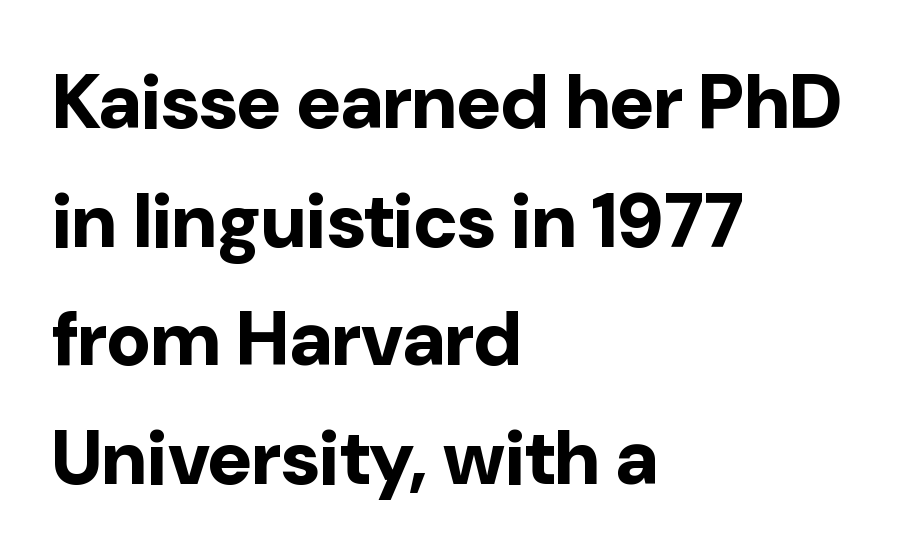
The image shows 76 px bold sans-serif type, upright; set left-aligned, normal line spacing (1.56x), normal letter spacing, not underlined; low stroke contrast and a medium x-height.
